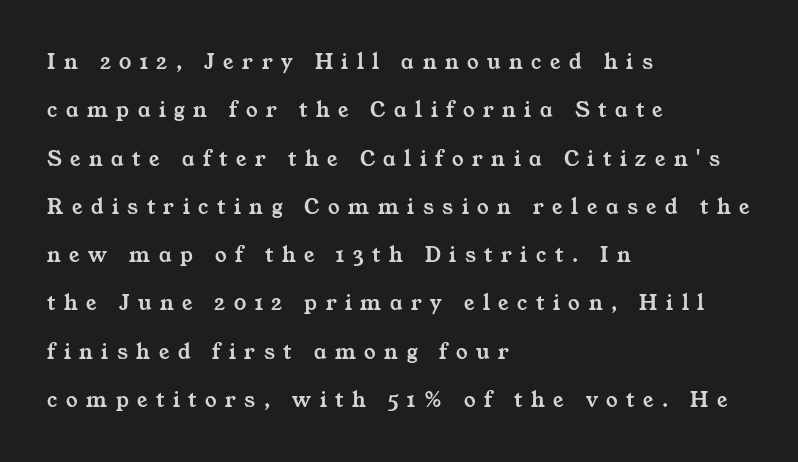
Q: Is the text underlined? A: No.
Q: How is the paragraph aligned? A: Left-aligned.
Q: Is the spacing between letters normal or unusually wide? A: Unusually wide.
Q: Is the spacing between lines tight, normal or loose? A: Loose.
